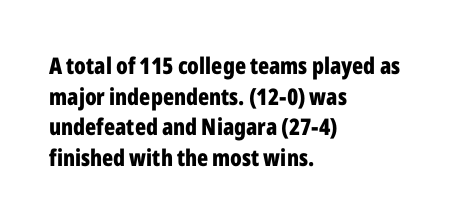
The image shows 23 px bold type, upright; set left-aligned, normal line spacing (1.33x), normal letter spacing, not underlined.
